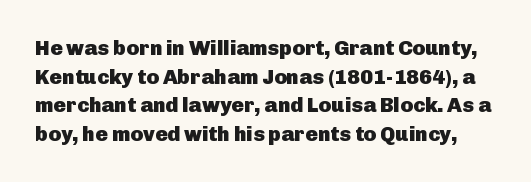
Q: Is the text bold? A: Yes.
Q: Is the text italic (slanted)? A: No, it is upright.
Q: Is the text underlined? A: No.
Q: Is the spacing between letters normal or unusually wide? A: Normal.
Q: Is the spacing between lines tight, normal or loose? A: Normal.
